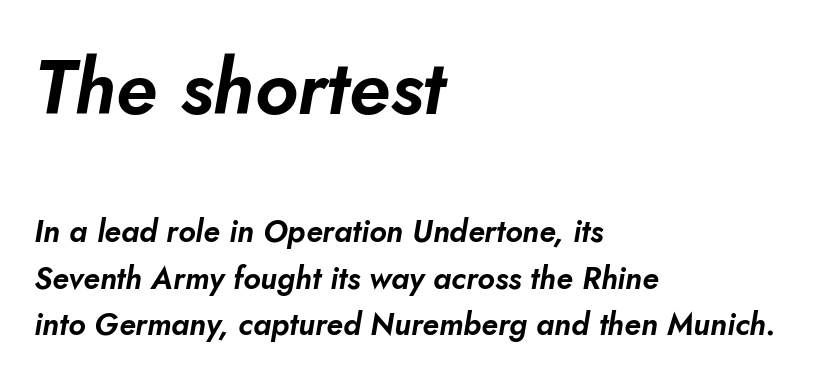
The image shows 77 px text type, italic (leaning right); set left-aligned, normal line spacing (1.49x), normal letter spacing, not underlined; the first (top) block is 2.48x larger; low stroke contrast and a small x-height.
